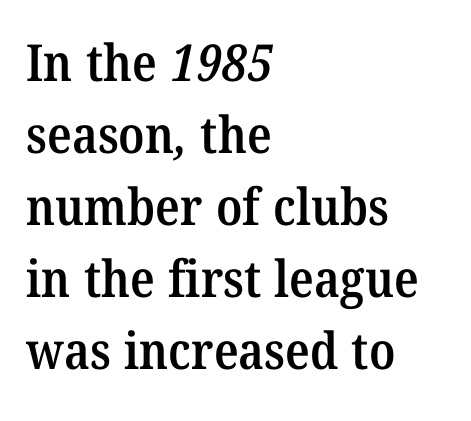
Q: Is the text bold? A: Semi-bold.
Q: Is the typeface a serif or a sans-serif typeface? A: Serif.
Q: Is the text underlined? A: No.
Q: How is the paragraph aligned? A: Left-aligned.
Q: Is the spacing between letters normal or unusually wide? A: Normal.
Q: Is the spacing between lines tight, normal or loose? A: Normal.
Q: Width (condensed, normal, or wide)? A: Normal.
Q: Stroke contrast? A: Medium.
Q: x-height? A: Medium.
Q: Monospaced? A: No.
